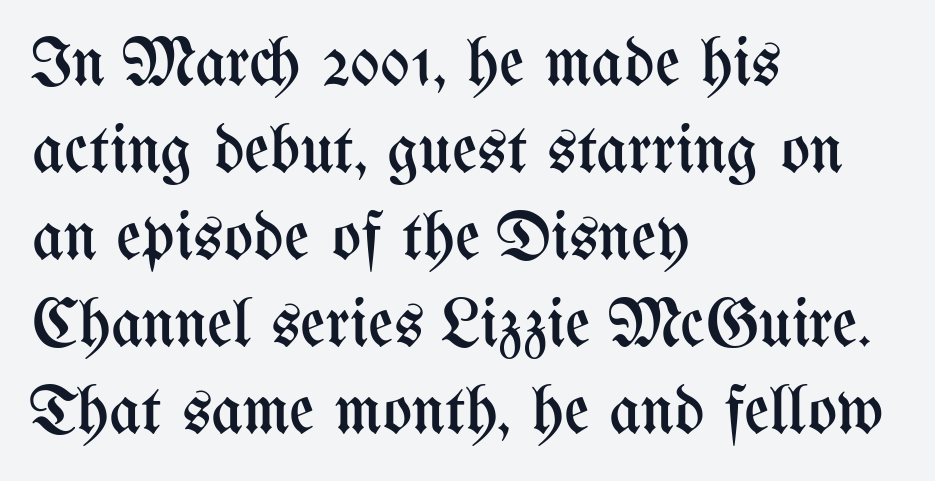
The image shows 69 px regular-weight, condensed type, upright; set left-aligned, normal line spacing (1.26x), normal letter spacing, not underlined; medium stroke contrast and a medium x-height.
